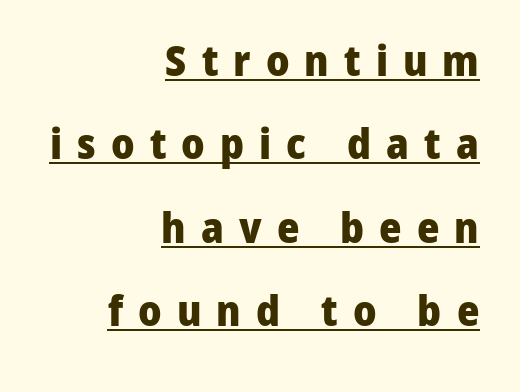
Q: Is the text bold? A: Yes.
Q: Is the text italic (slanted)? A: No, it is upright.
Q: Is the typeface a serif or a sans-serif typeface? A: Sans-serif.
Q: Is the text underlined? A: Yes.
Q: How is the paragraph aligned? A: Right-aligned.
Q: Is the spacing between letters normal or unusually wide? A: Unusually wide.
Q: Is the spacing between lines tight, normal or loose? A: Loose.
Q: Width (condensed, normal, or wide)? A: Normal.
Q: Stroke contrast? A: Low.
Q: x-height? A: Medium.
Q: Monospaced? A: No.
